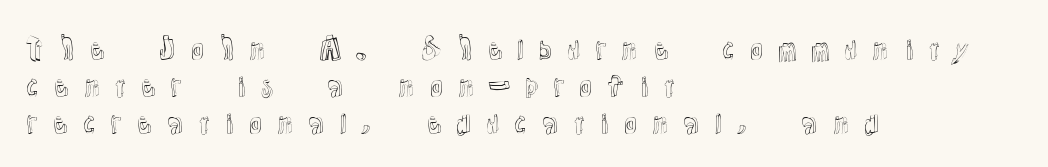
The paragraph shown leans on its left margin. Honestly, there is no underline to notice here at all. The line texture is sparse and dotted thanks to wide tracking. Summary of vertical rhythm: regular, with standard interline spacing. This sample has the flowing, uneven cadence of proportional lettering. Ascenders rise straight up at ninety degrees.
